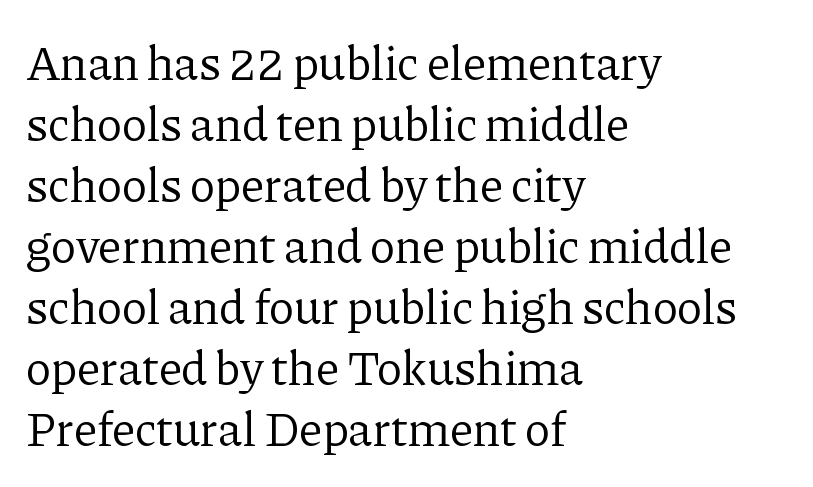
The image shows 48 px regular-weight serif type, upright; set left-aligned, normal line spacing (1.27x), normal letter spacing, not underlined; low stroke contrast and a medium x-height.
